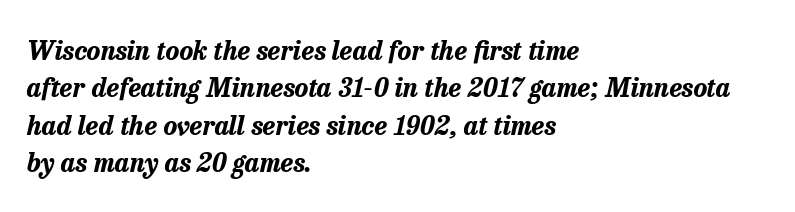
{"italic": "yes", "lean": "right", "slant_degrees": 13, "bold": "yes", "underline": "no", "align": "left", "line_spacing": "normal", "line_spacing_ratio": 1.44, "letter_spacing": "normal", "letter_spacing_em": 0.0, "glyph_px": 26}
